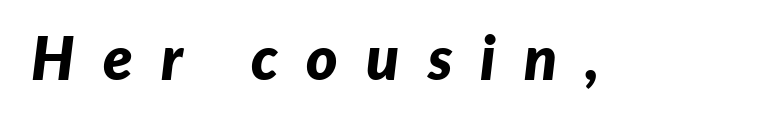
{"italic": "yes", "lean": "right", "slant_degrees": 7, "bold": "yes", "weight": "bold", "width": "normal", "stroke_contrast": "low", "x_height": "medium", "monospaced": "no", "underline": "no", "letter_spacing": "wide", "letter_spacing_em": 0.47, "glyph_px": 60}
